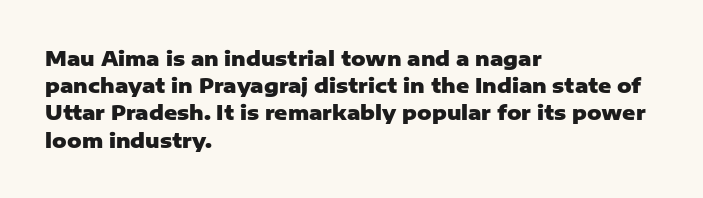
{"italic": "no", "bold": "yes", "underline": "no", "align": "left", "line_spacing": "normal", "line_spacing_ratio": 1.36, "letter_spacing": "normal", "letter_spacing_em": 0.0, "glyph_px": 20}
